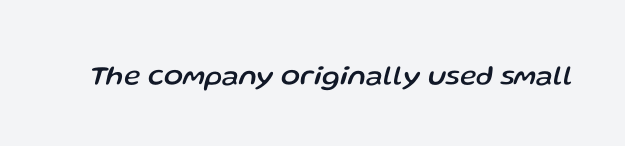
The foot of each line stays bare and open. Style check: oblique. Spacing verdict: proportional, widths tailored to each character. A typesetter would call this zero additional tracking.
